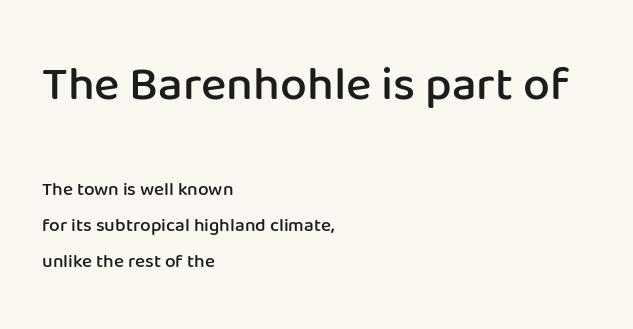
Does the leading feel generous? Absolutely, it's lavish. Think of a printed novel: that variable character pitch is what you see here. Here the glyphs are tracked normally, forming tight word shapes. Grotesque or geometric, the face here clearly has no serifs. Compare the two chunks: the upper has the greater cap height. Do the letters lean? They stand straight.
